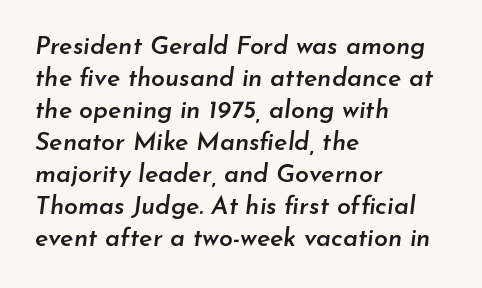
Q: Is the text bold? A: Semi-bold.
Q: Is the text italic (slanted)? A: Yes, it leans right by about 7 degrees.
Q: Is the text underlined? A: No.
Q: How is the paragraph aligned? A: Left-aligned.
Q: Is the spacing between letters normal or unusually wide? A: Normal.
Q: Is the spacing between lines tight, normal or loose? A: Normal.
